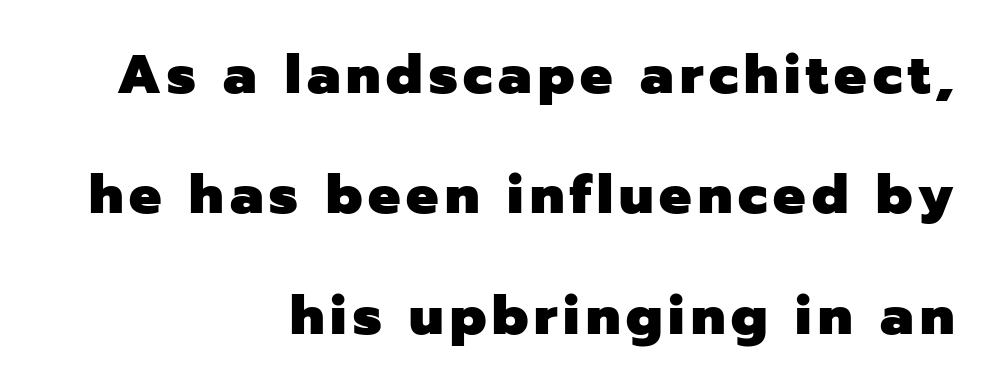
This sample has the flowing, uneven cadence of proportional lettering. The vertical gap from one line to the next is large. The passage shown is emphatically bold. Quick note: underline off.
